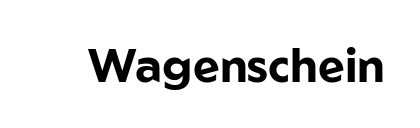
{"serif": "no", "italic": "no", "bold": "yes", "weight": "bold", "width": "normal", "stroke_contrast": "low", "x_height": "medium", "monospaced": "no", "underline": "no", "letter_spacing": "normal", "letter_spacing_em": 0.0, "glyph_px": 46}
